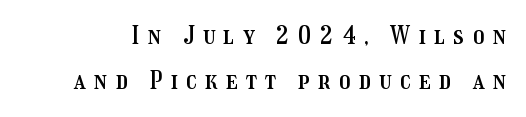
The image shows 25 px text type, upright; set line spacing 1.81x, unusually wide letter spacing (+0.34 em), not underlined.
